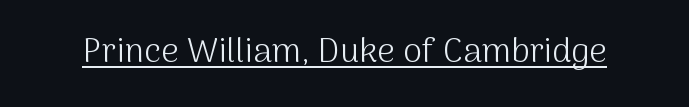
Weight class: somewhere from thin through regular. Characters remain perfectly vertical along every line. Varying glyph widths throughout — classic text-font behaviour. Grotesque or geometric, the face here clearly has no serifs.
